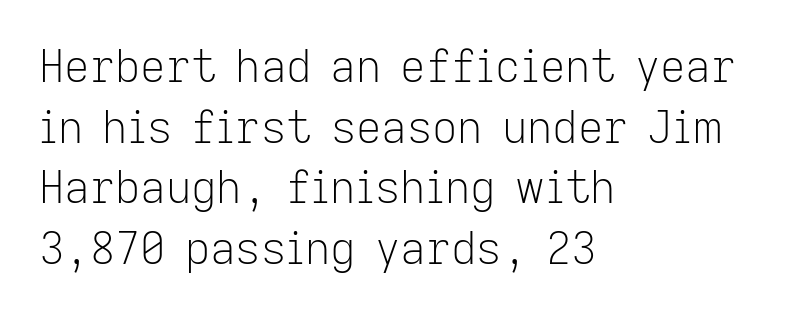
Horizontal alignment here is leftward, the default for most running prose. To sum up the face: it is a sans, with no serifs. The face looks like a standard text weight, possibly lighter. This rendering leaves character spacing at its baseline value. Character widths vary here, with narrow letters taking less room than wide ones.
